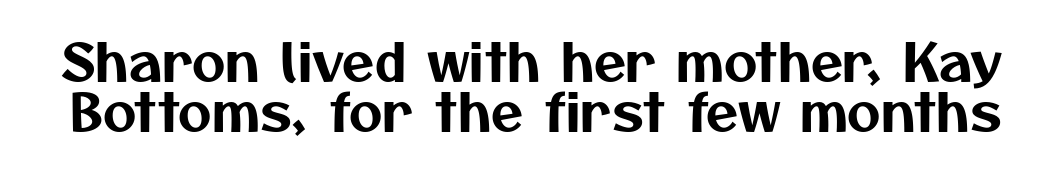
{"serif": "no", "width": "normal", "stroke_contrast": "medium", "x_height": "medium", "monospaced": "no", "underline": "no", "line_spacing": "tight", "line_spacing_ratio": 0.96, "letter_spacing": "normal", "letter_spacing_em": 0.0, "glyph_px": 52}
